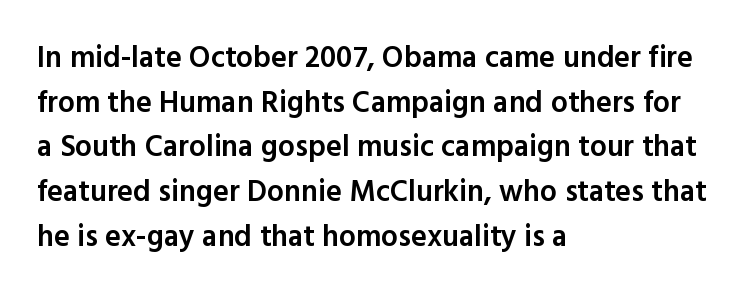
Q: Is the text bold? A: Semi-bold.
Q: Is the text italic (slanted)? A: No, it is upright.
Q: Is the typeface a serif or a sans-serif typeface? A: Sans-serif.
Q: Is the text underlined? A: No.
Q: How is the paragraph aligned? A: Left-aligned.
Q: Is the spacing between letters normal or unusually wide? A: Normal.
Q: Is the spacing between lines tight, normal or loose? A: Normal.
Q: Width (condensed, normal, or wide)? A: Normal.
Q: x-height? A: Medium.
Q: Monospaced? A: No.
